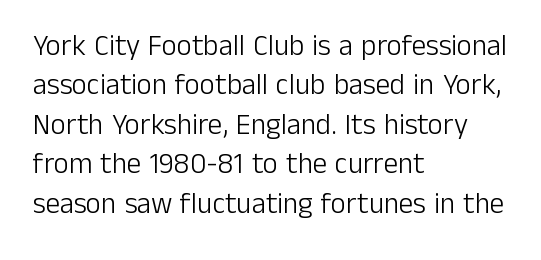
The image shows 29 px light sans-serif type, upright; set left-aligned, normal line spacing (1.36x), normal letter spacing, not underlined; low stroke contrast and a medium x-height.
